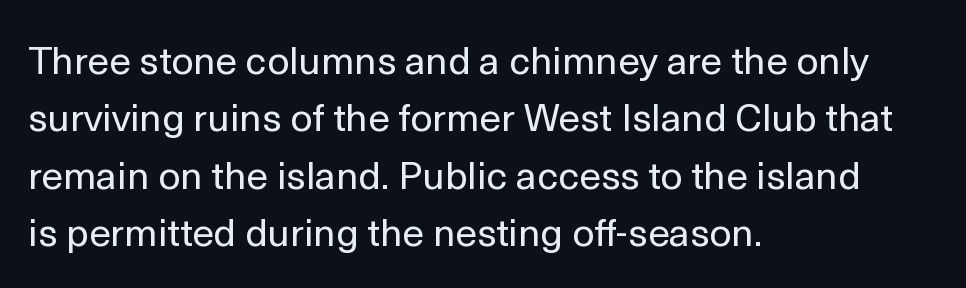
{"serif": "no", "italic": "no", "bold": "no", "weight": "regular", "width": "normal", "x_height": "medium", "monospaced": "no", "underline": "no", "align": "left", "line_spacing": "normal", "line_spacing_ratio": 1.47, "letter_spacing": "normal", "letter_spacing_em": 0.0, "glyph_px": 39}
